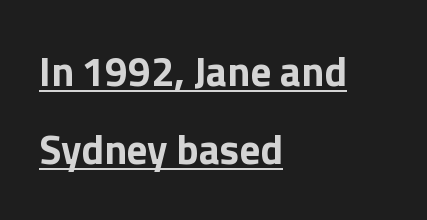
The image shows 41 px bold sans-serif type, upright; set left-aligned, loose line spacing (1.91x), normal letter spacing, underlined; a medium x-height.
